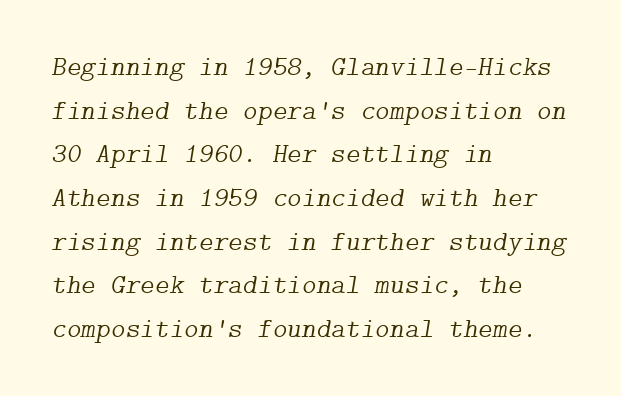
Q: Is the text bold? A: No.
Q: Is the text italic (slanted)? A: Yes, it leans right by about 9 degrees.
Q: Is the typeface a serif or a sans-serif typeface? A: Serif.
Q: Is the text underlined? A: No.
Q: How is the paragraph aligned? A: Left-aligned.
Q: Is the spacing between letters normal or unusually wide? A: Normal.
Q: Is the spacing between lines tight, normal or loose? A: Normal.
Q: Width (condensed, normal, or wide)? A: Normal.
Q: Stroke contrast? A: Low.
Q: x-height? A: Medium.
